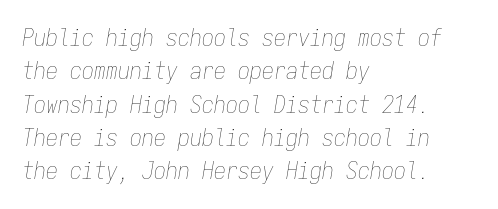
Q: Is the text bold? A: No.
Q: Is the text italic (slanted)? A: Yes, it leans right by about 9 degrees.
Q: Is the text underlined? A: No.
Q: How is the paragraph aligned? A: Left-aligned.
Q: Is the spacing between letters normal or unusually wide? A: Normal.
Q: Is the spacing between lines tight, normal or loose? A: Normal.
